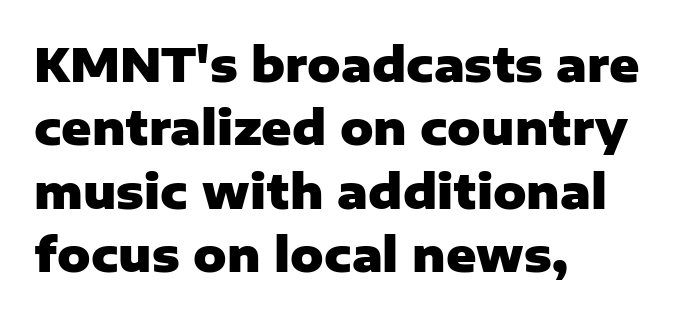
Q: Is the text bold? A: Yes.
Q: Is the text italic (slanted)? A: No, it is upright.
Q: Is the typeface a serif or a sans-serif typeface? A: Sans-serif.
Q: Is the text underlined? A: No.
Q: How is the paragraph aligned? A: Left-aligned.
Q: Is the spacing between letters normal or unusually wide? A: Normal.
Q: Is the spacing between lines tight, normal or loose? A: Normal.
Q: Width (condensed, normal, or wide)? A: Normal.
Q: Stroke contrast? A: Low.
Q: x-height? A: Medium.
Q: Monospaced? A: No.
